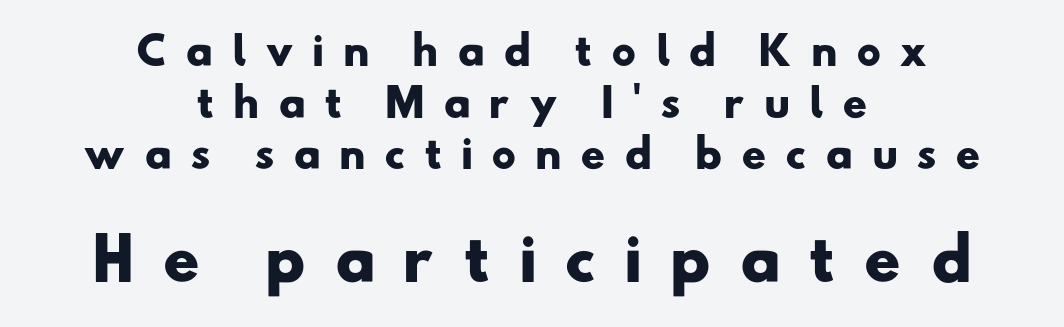
The image shows 57 px heavy, wide sans-serif type; set centered, normal line spacing (1.36x), unusually wide letter spacing (+0.48 em), not underlined; the second (bottom) block is 1.5x larger; low stroke contrast and a small x-height.
